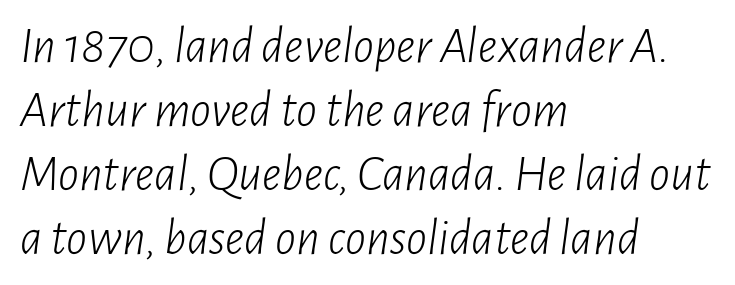
{"italic": "yes", "lean": "right", "slant_degrees": 7, "bold": "no", "weight": "light", "width": "condensed", "stroke_contrast": "low", "x_height": "medium", "monospaced": "no", "underline": "no", "align": "left", "line_spacing_ratio": 1.23, "letter_spacing": "normal", "letter_spacing_em": 0.0, "glyph_px": 52}
